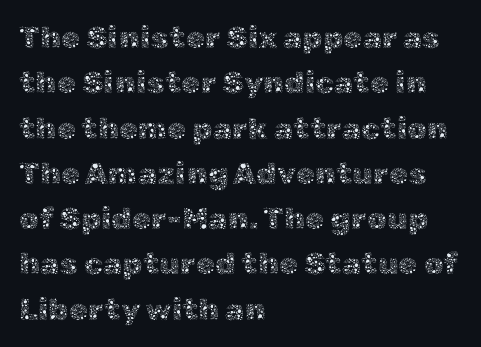
{"italic": "no", "bold": "no", "weight": "thin", "width": "normal", "x_height": "medium", "monospaced": "no", "underline": "no", "align": "left", "line_spacing": "normal", "line_spacing_ratio": 1.46, "letter_spacing": "normal", "letter_spacing_em": 0.0, "glyph_px": 31}
